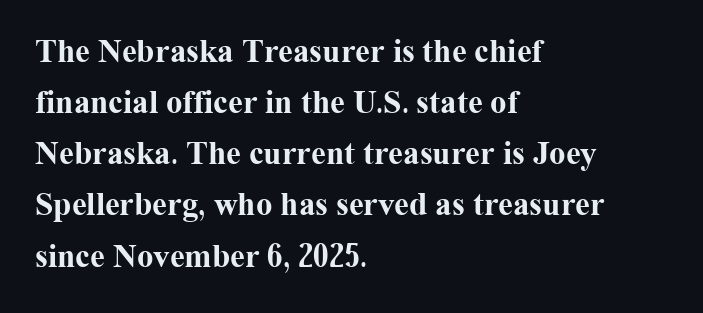
Q: Is the text bold? A: Yes.
Q: Is the text italic (slanted)? A: No, it is upright.
Q: Is the typeface a serif or a sans-serif typeface? A: Serif.
Q: Is the text underlined? A: No.
Q: How is the paragraph aligned? A: Left-aligned.
Q: Is the spacing between letters normal or unusually wide? A: Normal.
Q: Is the spacing between lines tight, normal or loose? A: Normal.
Q: Width (condensed, normal, or wide)? A: Normal.
Q: Stroke contrast? A: Medium.
Q: x-height? A: Medium.
Q: Monospaced? A: No.
